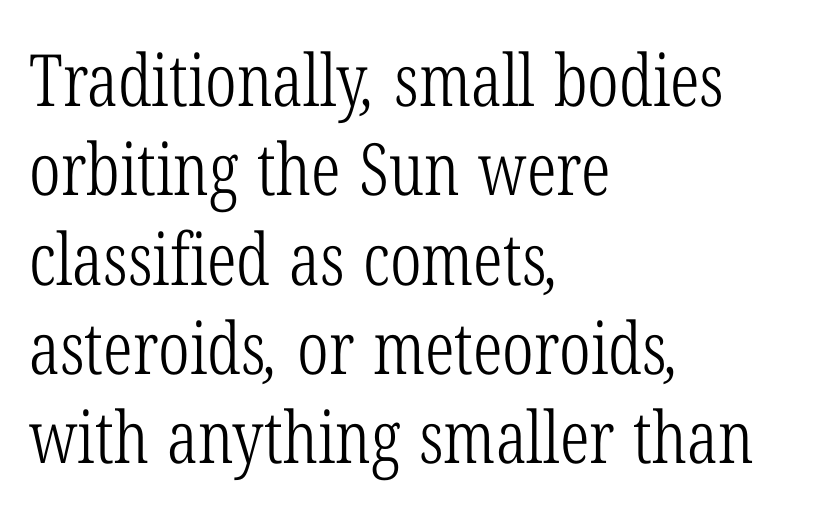
{"serif": "yes", "bold": "no", "weight": "light", "width": "condensed", "stroke_contrast": "low", "x_height": "medium", "monospaced": "no", "underline": "no", "align": "left", "line_spacing_ratio": 1.24, "letter_spacing": "normal", "letter_spacing_em": 0.0, "glyph_px": 72}
